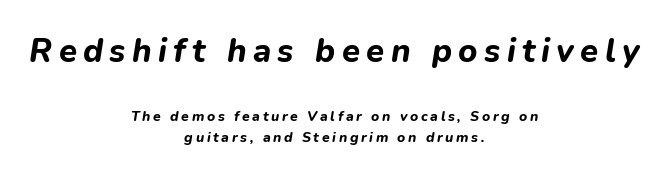
{"italic": "yes", "lean": "right", "slant_degrees": 9, "bold": "yes", "weight": "bold", "width": "normal", "stroke_contrast": "low", "x_height": "medium", "monospaced": "no", "underline": "no", "align": "center", "line_spacing": "normal", "line_spacing_ratio": 1.55, "larger_block": "first", "size_ratio": 2.36, "glyph_px": 33}
